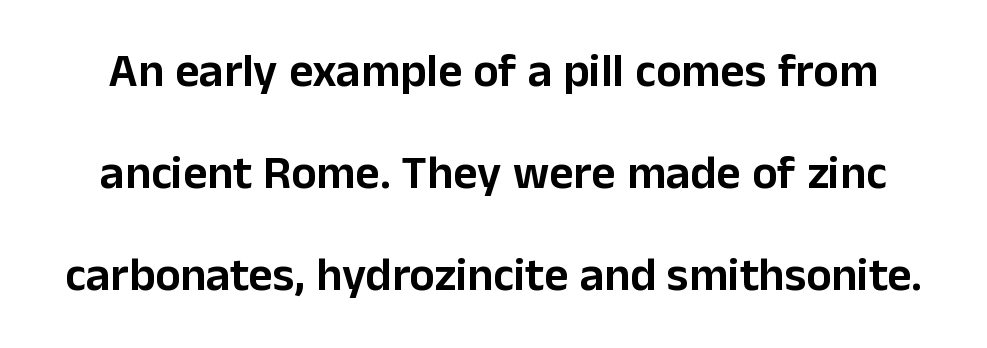
Q: Is the text italic (slanted)? A: No, it is upright.
Q: Is the typeface a serif or a sans-serif typeface? A: Sans-serif.
Q: Is the text underlined? A: No.
Q: Is the spacing between letters normal or unusually wide? A: Normal.
Q: Is the spacing between lines tight, normal or loose? A: Loose.
Q: Width (condensed, normal, or wide)? A: Normal.
Q: Stroke contrast? A: Low.
Q: x-height? A: Medium.
Q: Monospaced? A: No.
